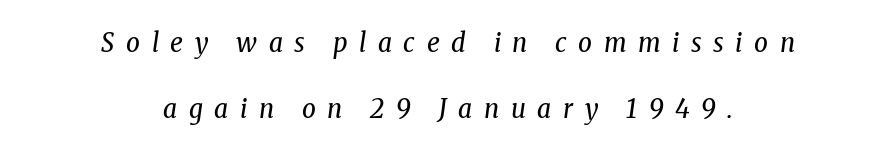
Rule under the text: the space is simply empty. These glyphs show unthickened strokes, regular width or finer. The gaps between neighbouring characters are conspicuously large. Would a proofreader flag this as italicized? Yes. The block of text is sparse from top to bottom, with ample space between rows. Short and long lines alike share a common midpoint.
